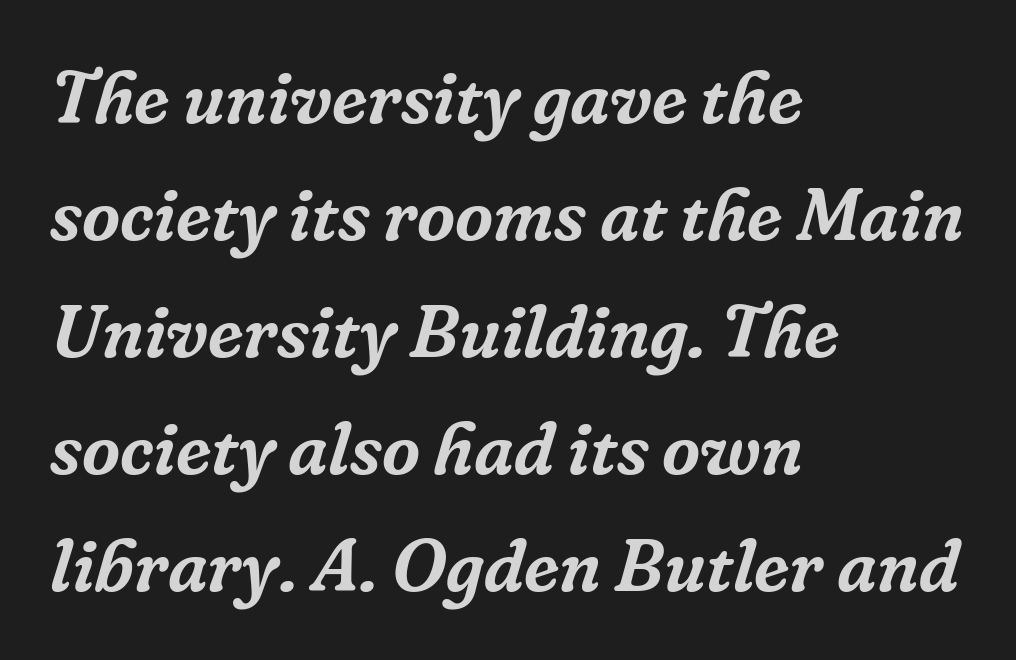
The image shows 74 px serif type, italic (leaning right); set left-aligned, normal line spacing (1.58x), normal letter spacing, not underlined; low stroke contrast and a medium x-height.
